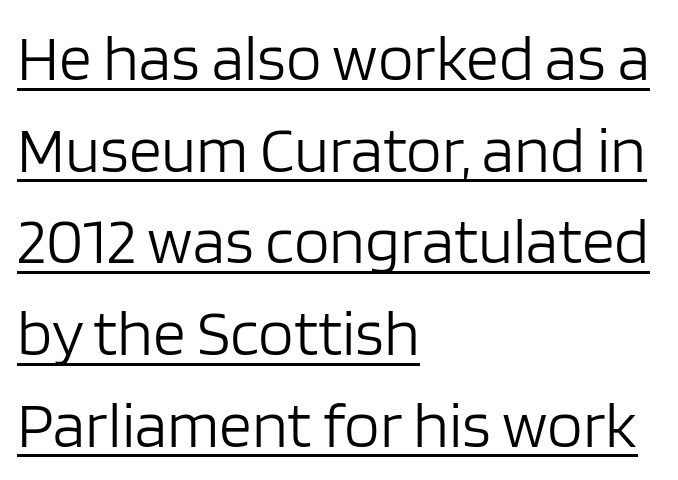
Unlike italic type, these characters show no tilt at all. The lines are quadded left. Rows of type keep a routine distance in the vertical direction. The characters are drawn with everyday or finer stroke widths. Each letter keeps its own natural width here, so spacing adapts to shape. Stroke terminals: plain, sans-serif.
